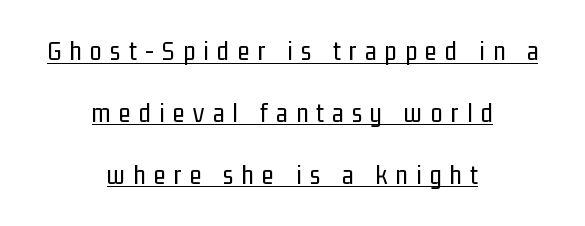
{"italic": "no", "bold": "no", "underline": "yes", "align": "center", "line_spacing": "loose", "line_spacing_ratio": 2.29, "letter_spacing": "wide", "letter_spacing_em": 0.31, "glyph_px": 27}
